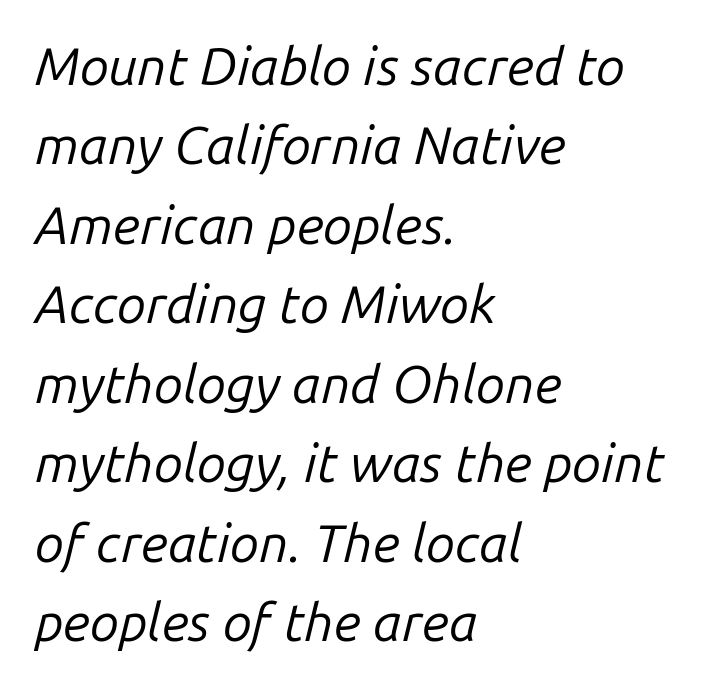
The image shows 53 px regular-weight type, italic (leaning right); set left-aligned, normal line spacing (1.5x), normal letter spacing, not underlined; low stroke contrast and a medium x-height.
